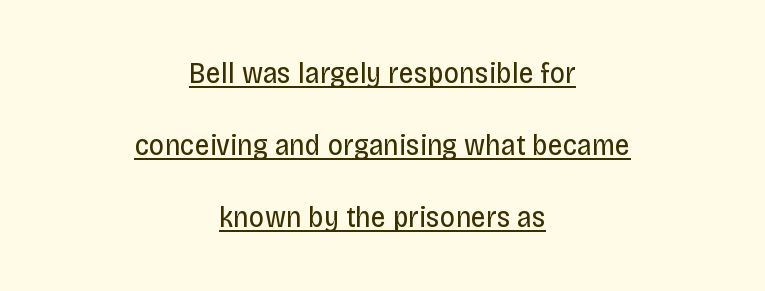
The image shows 30 px regular-weight, condensed sans-serif type, upright; set centered, loose line spacing (2.4x), normal letter spacing, underlined; low stroke contrast and a large x-height.
